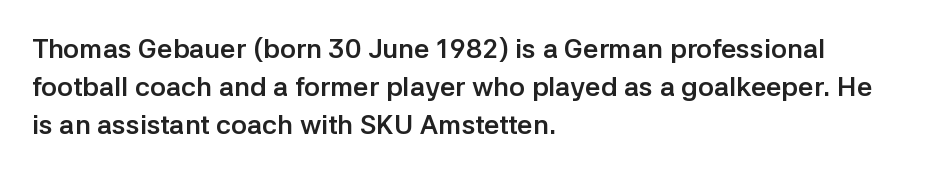
Nothing unusual about the tracking: characters are spaced as the font intends. Glance below the letters and you will spot only blank space. Designer's note — italics off, roman on. Alignment: flush left.
